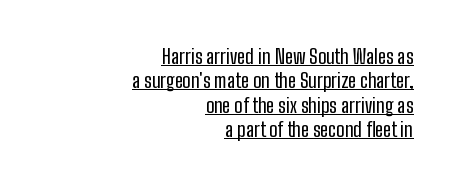
The lines are quadded right. Is there any slant? The stems are plumb. The passage shown is underscored from start to finish. Each word holds together tightly as a unit, with standard inter-letter gaps.
